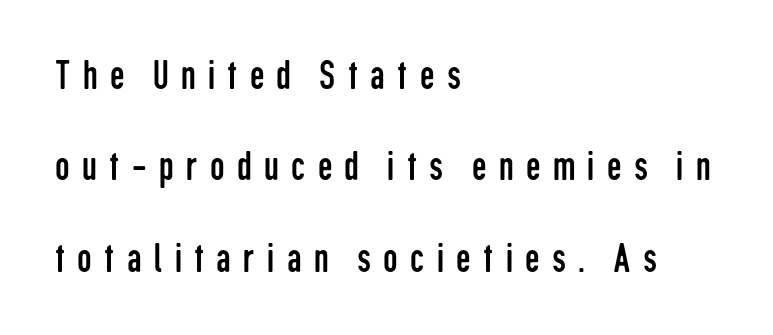
Q: Is the text bold? A: No.
Q: Is the text italic (slanted)? A: No, it is upright.
Q: Is the typeface a serif or a sans-serif typeface? A: Sans-serif.
Q: Is the text underlined? A: No.
Q: How is the paragraph aligned? A: Left-aligned.
Q: Is the spacing between letters normal or unusually wide? A: Unusually wide.
Q: Is the spacing between lines tight, normal or loose? A: Loose.
Q: Width (condensed, normal, or wide)? A: Condensed.
Q: Stroke contrast? A: Low.
Q: x-height? A: Medium.
Q: Monospaced? A: No.
